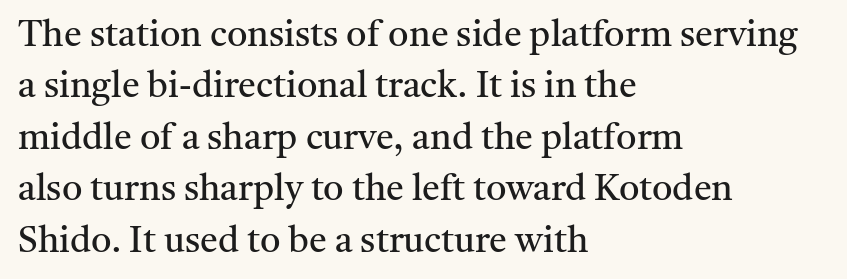
Q: Is the text bold? A: No.
Q: Is the text italic (slanted)? A: No, it is upright.
Q: Is the typeface a serif or a sans-serif typeface? A: Serif.
Q: Is the text underlined? A: No.
Q: How is the paragraph aligned? A: Left-aligned.
Q: Is the spacing between letters normal or unusually wide? A: Normal.
Q: Is the spacing between lines tight, normal or loose? A: Normal.
Q: Width (condensed, normal, or wide)? A: Normal.
Q: Stroke contrast? A: Medium.
Q: x-height? A: Medium.
Q: Monospaced? A: No.
